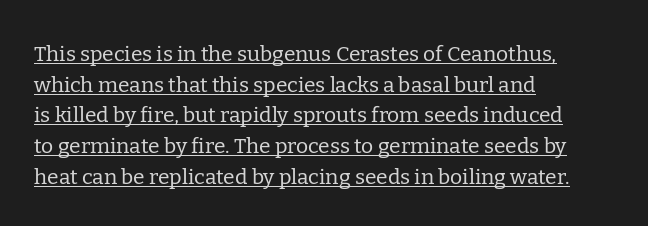
The image shows 21 px text type, upright; set left-aligned, normal line spacing (1.46x), normal letter spacing, underlined.
